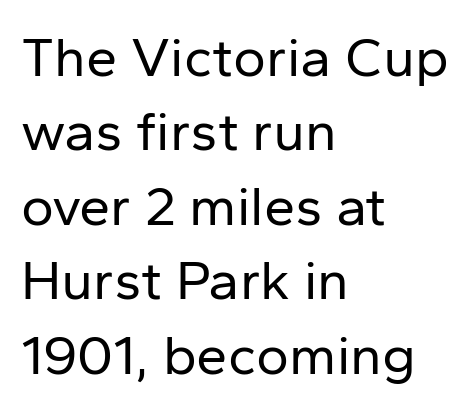
Is this a fixed-width face? No — the glyphs have proportional, varying widths. The typesetter chose a ragged-right arrangement here. The area under the type is left untouched. Is there much room between lines? A standard amount, neither cramped nor airy. It's the straight-up-and-down kind of type. Bold? No — there's no thickening of the strokes.
